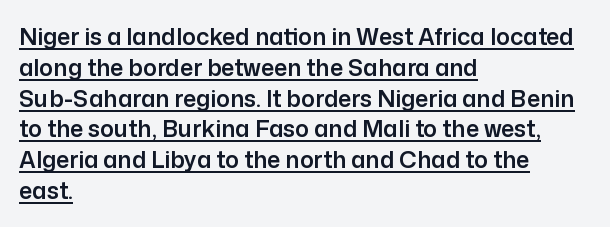
Q: Is the text italic (slanted)? A: No, it is upright.
Q: Is the text underlined? A: Yes.
Q: How is the paragraph aligned? A: Left-aligned.
Q: Is the spacing between letters normal or unusually wide? A: Normal.
Q: Is the spacing between lines tight, normal or loose? A: Normal.
